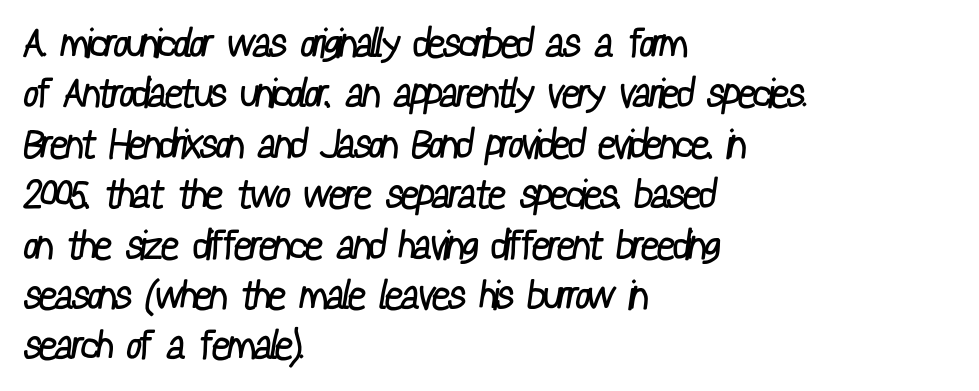
The image shows 40 px regular-weight, condensed sans-serif type; set left-aligned, normal line spacing (1.26x), normal letter spacing, not underlined; low stroke contrast and a medium x-height.
